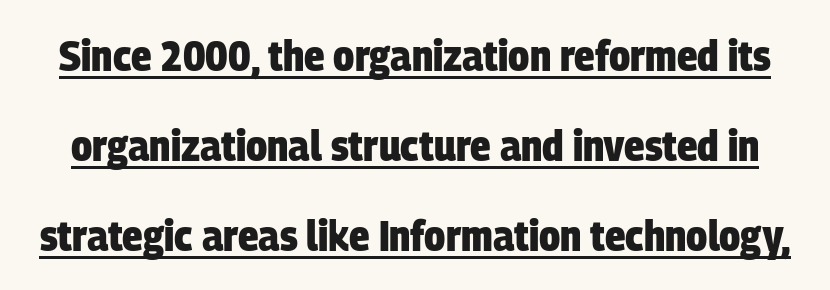
{"serif": "no", "bold": "yes", "weight": "heavy", "width": "condensed", "stroke_contrast": "low", "x_height": "large", "monospaced": "no", "underline": "yes", "line_spacing": "loose", "line_spacing_ratio": 2.09, "letter_spacing": "normal", "letter_spacing_em": 0.0, "glyph_px": 43}
